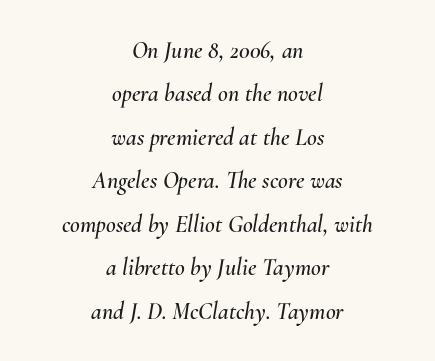
The passage is arranged like a title page — every line centered. These lines keep a tight, regular rhythm from letter to letter. The passage shown leans; its letterforms are oblique. Honestly, there is no underline to notice here at all.
